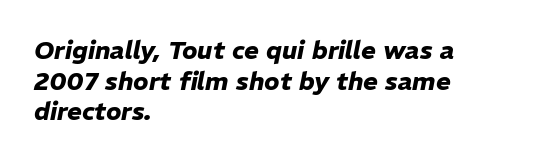
The image shows 25 px bold type, italic (leaning right); set left-aligned, line spacing 1.23x, normal letter spacing, not underlined.
